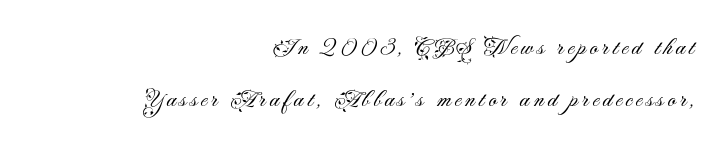
{"bold": "no", "underline": "no", "align": "right", "line_spacing": "loose", "line_spacing_ratio": 2.1, "glyph_px": 25}
